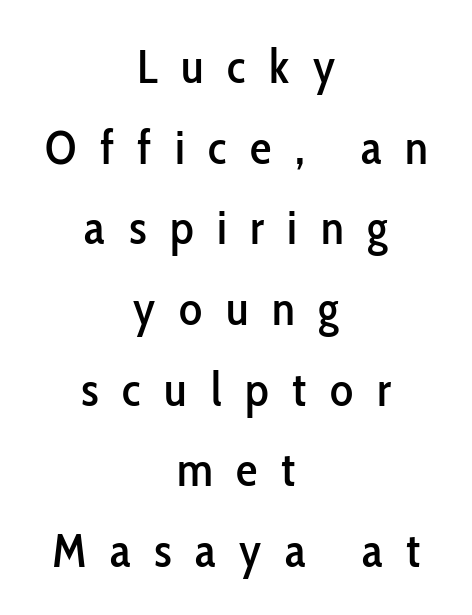
Q: Is the text italic (slanted)? A: No, it is upright.
Q: Is the typeface a serif or a sans-serif typeface? A: Sans-serif.
Q: Is the text underlined? A: No.
Q: How is the paragraph aligned? A: Centered.
Q: Is the spacing between letters normal or unusually wide? A: Unusually wide.
Q: Is the spacing between lines tight, normal or loose? A: Normal.
Q: Width (condensed, normal, or wide)? A: Condensed.
Q: Stroke contrast? A: Low.
Q: x-height? A: Medium.
Q: Monospaced? A: No.
